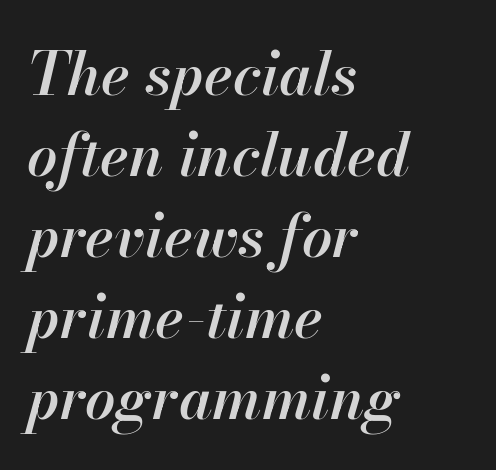
{"italic": "yes", "lean": "right", "slant_degrees": 13, "bold": "semi", "weight": "semibold", "width": "normal", "stroke_contrast": "high", "x_height": "small", "monospaced": "no", "underline": "no", "align": "left", "line_spacing": "normal", "line_spacing_ratio": 1.35, "letter_spacing": "normal", "letter_spacing_em": 0.0, "glyph_px": 60}
